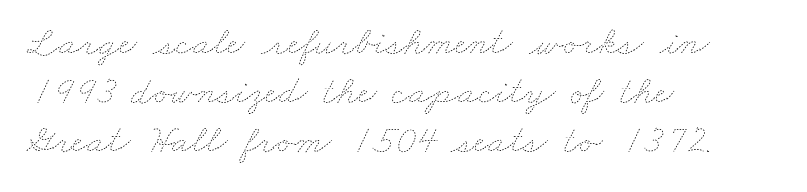
Weight: not bold — regular or lighter. A student would call this left alignment; a typographer would say flush left, rag right. Looks like regular typesetting: each glyph gets only the width it needs. Students, note that the glyphs here touch the page at normal intervals. The gap between lines stays unmarked.
